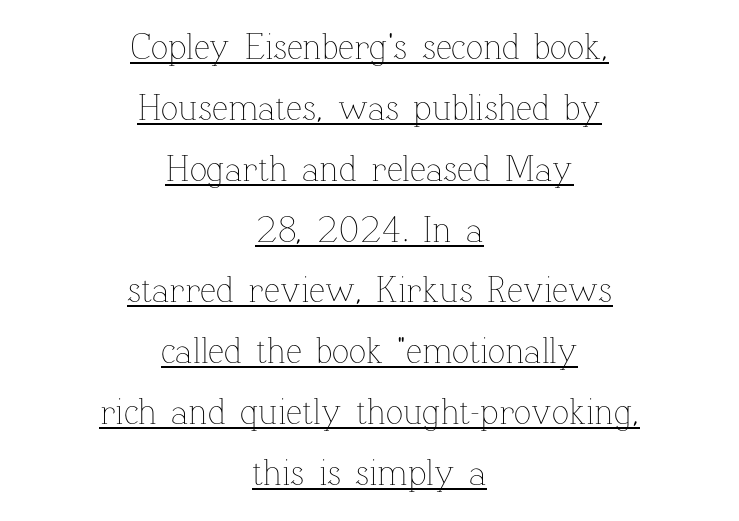
This sample uses an upright cut, with every glyph sitting square on the baseline. A rule runs beneath these lines of type. If you folded the block vertically in half, each line would mirror itself in length. Unbolded letterforms with no extra heft. In terms of letterspacing, this is plain default setting.
